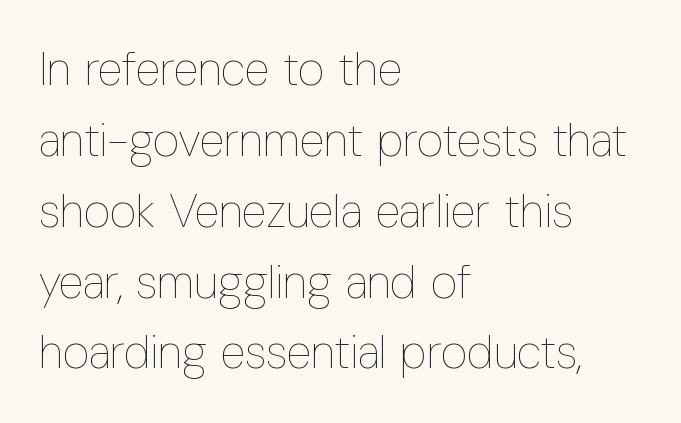
The image shows 46 px thin, condensed type, upright; set left-aligned, normal line spacing (1.54x), normal letter spacing, not underlined; low stroke contrast and a medium x-height.
